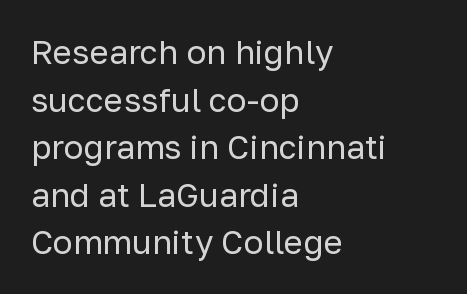
The image shows 33 px regular-weight sans-serif type, upright; set left-aligned, normal line spacing (1.44x), normal letter spacing, not underlined; low stroke contrast and a medium x-height.
